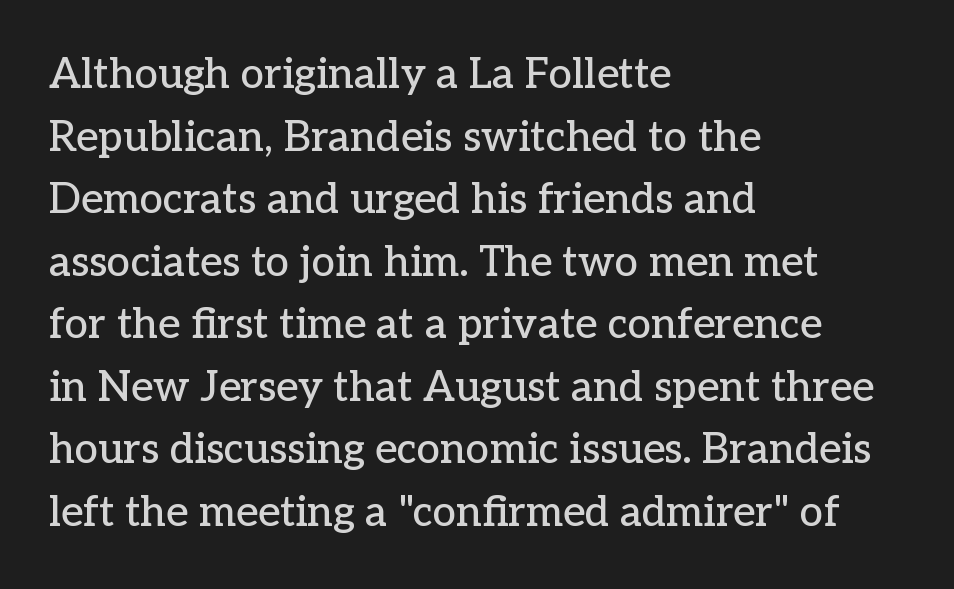
Q: Is the text italic (slanted)? A: No, it is upright.
Q: Is the typeface a serif or a sans-serif typeface? A: Serif.
Q: Is the text underlined? A: No.
Q: How is the paragraph aligned? A: Left-aligned.
Q: Is the spacing between letters normal or unusually wide? A: Normal.
Q: Is the spacing between lines tight, normal or loose? A: Normal.
Q: Width (condensed, normal, or wide)? A: Normal.
Q: Stroke contrast? A: Low.
Q: x-height? A: Medium.
Q: Monospaced? A: No.
